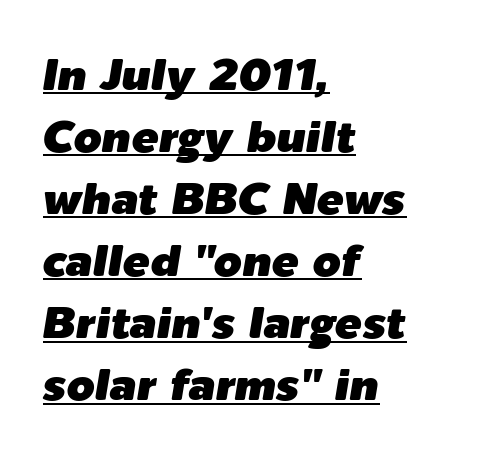
Caption: standard tracking, unaltered. Notice how a bar underscores the lettering throughout. These lines stack with their left ends in a neat column. Characters are canted at an angle relative to the baseline's perpendicular. The leading is moderate, giving the passage an even texture.
